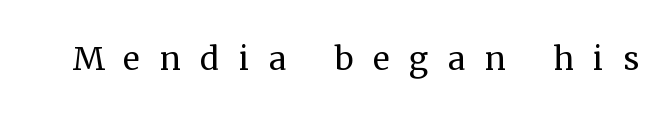
{"serif": "yes", "italic": "no", "bold": "no", "weight": "regular", "width": "normal", "stroke_contrast": "medium", "x_height": "medium", "monospaced": "no", "underline": "no", "letter_spacing": "wide", "letter_spacing_em": 0.45, "glyph_px": 43}
